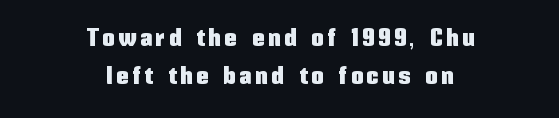
Q: Is the text italic (slanted)? A: No, it is upright.
Q: Is the text underlined? A: No.
Q: How is the paragraph aligned? A: Centered.
Q: Is the spacing between lines tight, normal or loose? A: Normal.
